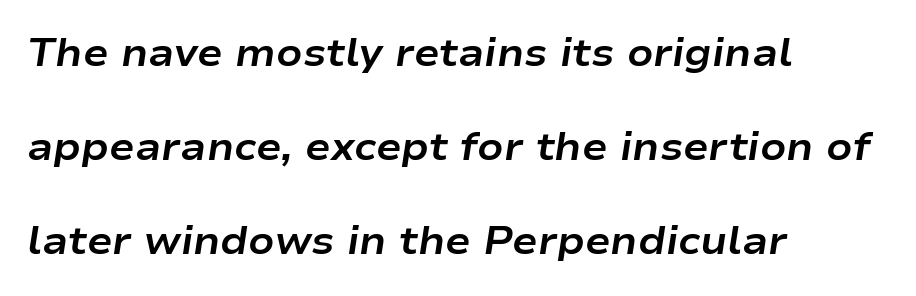
Q: Is the text bold? A: Yes.
Q: Is the text italic (slanted)? A: Yes, it leans right by about 9 degrees.
Q: Is the text underlined? A: No.
Q: How is the paragraph aligned? A: Left-aligned.
Q: Is the spacing between letters normal or unusually wide? A: Normal.
Q: Is the spacing between lines tight, normal or loose? A: Loose.
Q: Width (condensed, normal, or wide)? A: Wide.
Q: Stroke contrast? A: Low.
Q: x-height? A: Medium.
Q: Monospaced? A: No.
